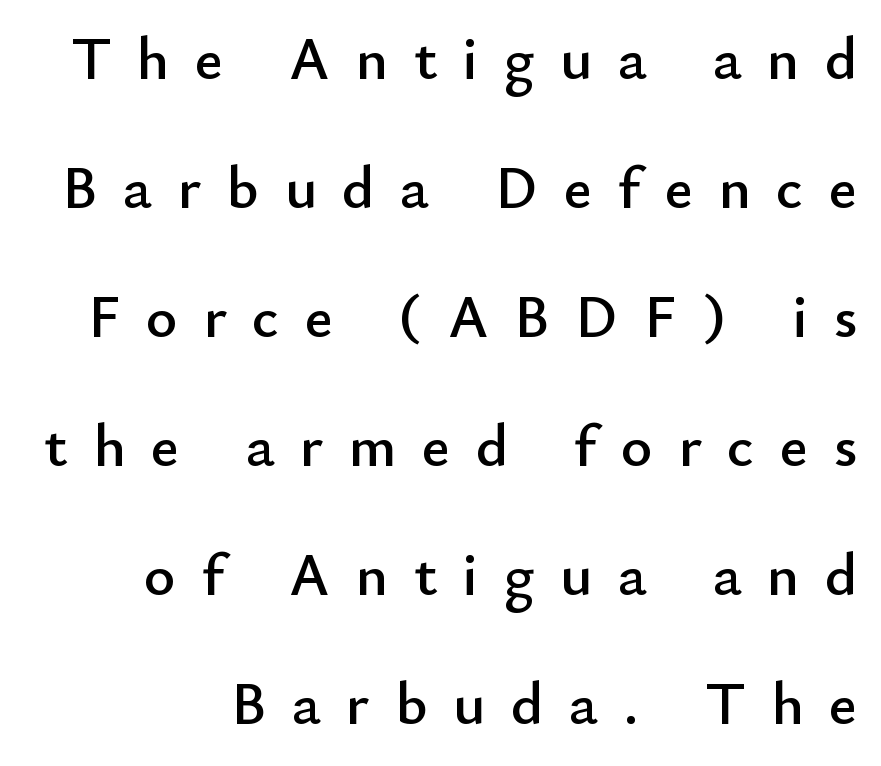
Do the characters align in a grid? No, the font is proportional. Quick note: interline space is abundant. Check the space under the baseline: it is left empty. The font family rendered here belongs to the sans-serif group. The typography opts for an upright posture over an oblique one.
